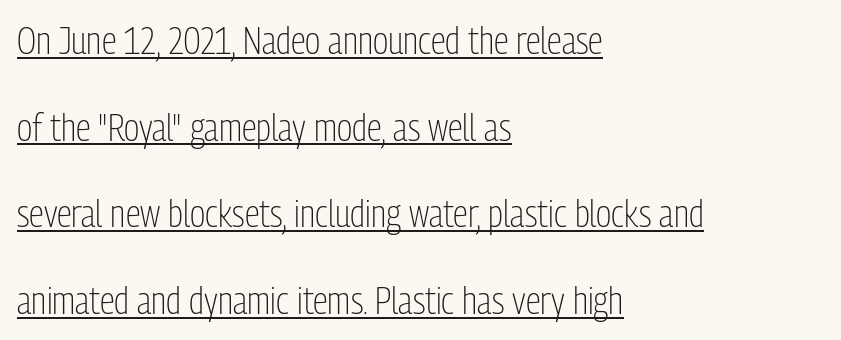
{"serif": "no", "italic": "no", "bold": "no", "weight": "light", "width": "condensed", "stroke_contrast": "low", "x_height": "medium", "monospaced": "no", "underline": "yes", "align": "left", "line_spacing": "loose", "line_spacing_ratio": 2.28, "letter_spacing": "normal", "letter_spacing_em": 0.0, "glyph_px": 38}
